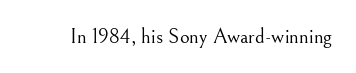
Q: Is the text bold? A: No.
Q: Is the text italic (slanted)? A: No, it is upright.
Q: Is the text underlined? A: No.
Q: Is the spacing between letters normal or unusually wide? A: Normal.
